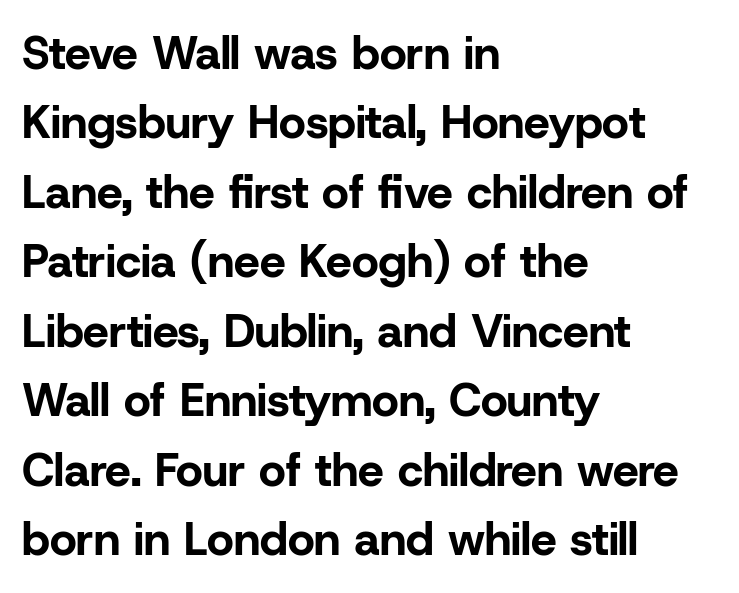
The area under the type is left untouched. Line starts are locked; line ends wander. Italic: no, the glyphs are upright roman. You could not count columns in this text — the font is proportionally spaced.
